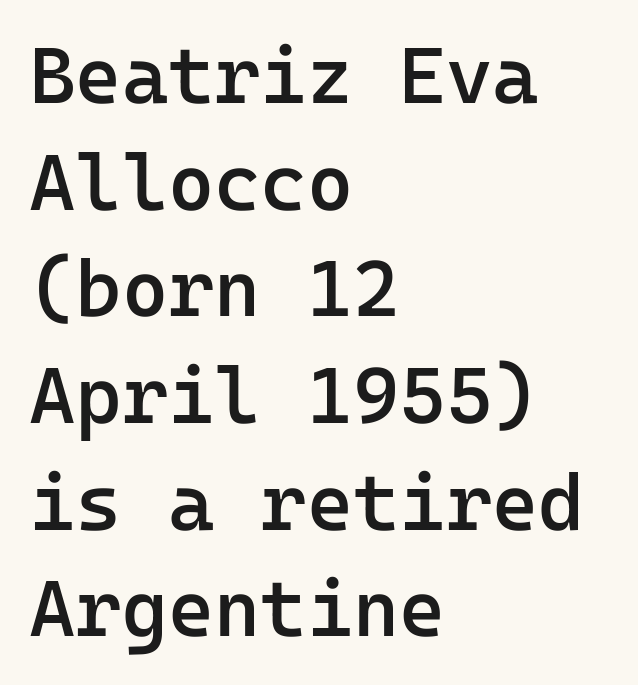
Every character sits straight up, as roman type does. Each letter's strokes conclude bluntly, with no projecting serifs. Think of a typewriter: that constant character pitch is what you see here. The letterforms sit shoulder to shoulder at normal distance.
